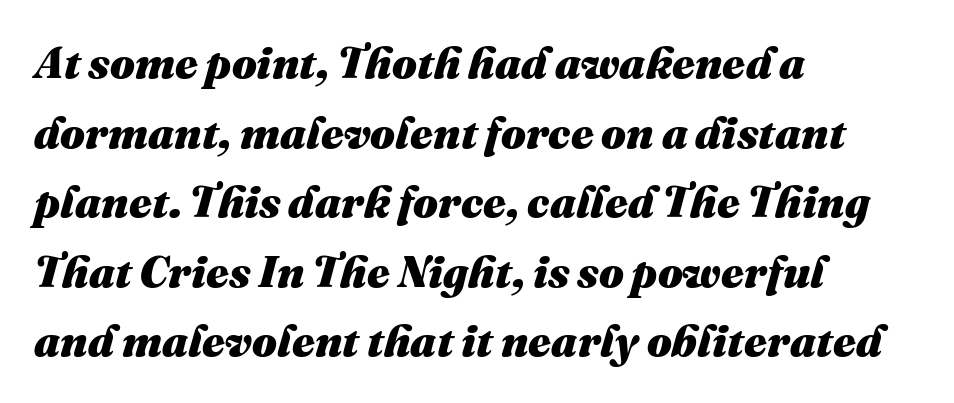
Each line starts at the same left margin while the right side varies. Interline gaps are of average width in this sample. The axis of the letterforms is tilted away from vertical. The rendering uses natural spacing where letterforms have individual widths. I'd describe the lettering as bold — thick and assertive.
